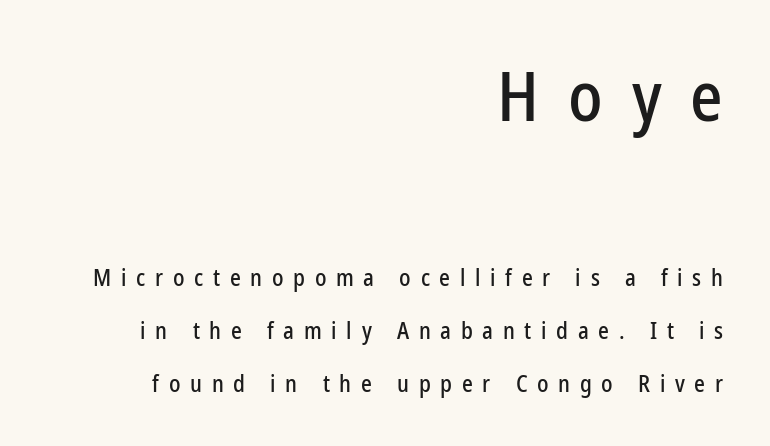
A typesetter would call this leading open, well beyond the default. Serif or sans? Sans — the stroke terminals are bare. Posture: straight, roman, zero tilt. If you drew a ruler down the right edge, every line would touch it.
